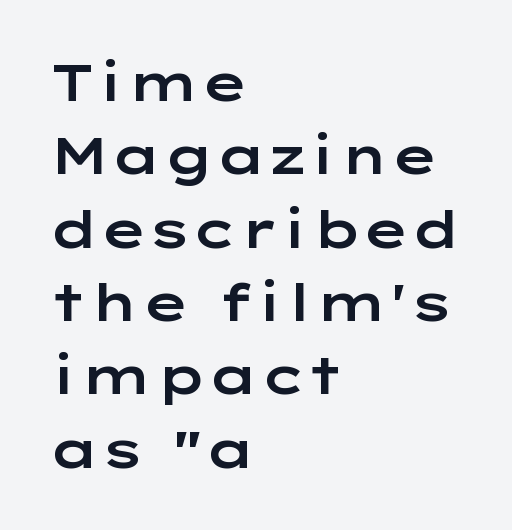
{"serif": "no", "italic": "no", "width": "wide", "stroke_contrast": "low", "x_height": "medium", "monospaced": "no", "underline": "no", "align": "left", "line_spacing": "normal", "line_spacing_ratio": 1.41, "letter_spacing": "normal", "letter_spacing_em": 0.0, "glyph_px": 52}
